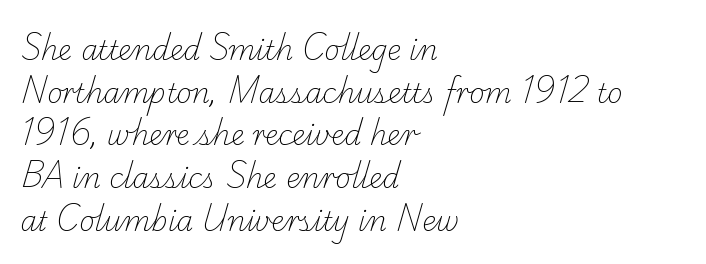
This rendering leaves character spacing at its baseline value. The space directly below the letters is spotless. Does the copy run flush right? No — it runs flush left. A typesetter would call this leading conventional body-copy spacing. Stems and bowls with no extra thickness — not bold.
